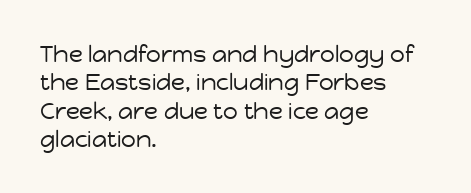
{"italic": "no", "bold": "no", "underline": "no", "align": "left", "line_spacing_ratio": 1.23, "letter_spacing": "normal", "letter_spacing_em": 0.0, "glyph_px": 23}
